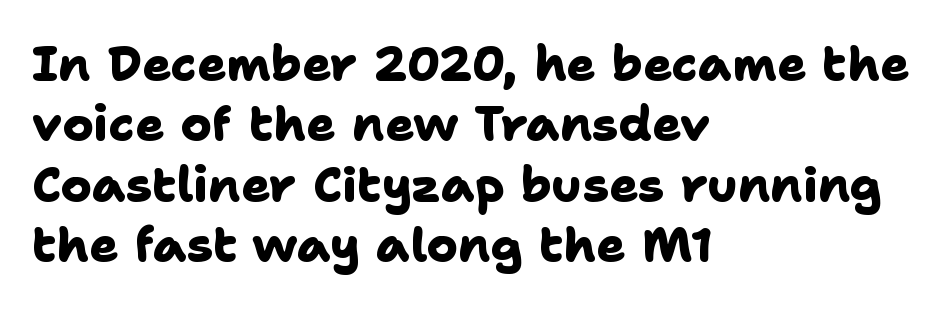
The image shows 48 px heavy sans-serif type; set left-aligned, normal line spacing (1.26x), normal letter spacing, not underlined; low stroke contrast and a medium x-height.
